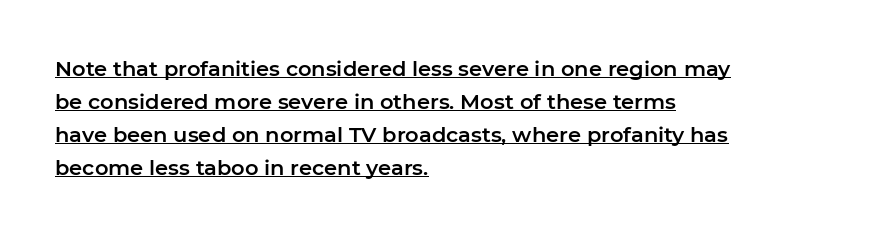
These lines were composed using upright roman letters. Characters follow at the spacing the type designer built in. What's the leading like? Ordinary, nothing unusual. One-word summary of the alignment: left.
